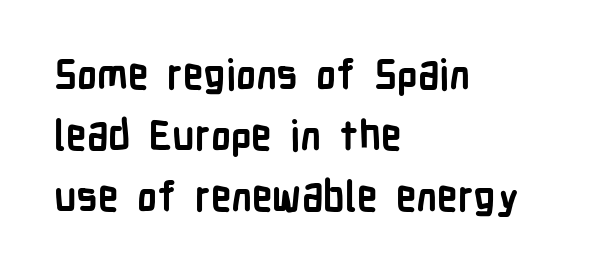
All the whitespace from short lines collects on the right. Notice how the stems are strictly vertical — no italics here. How would I describe the line gaps? Plain and ordinary. These lines carry a lot of weight — the face is fully bold. The zone under the glyphs is completely vacant.
